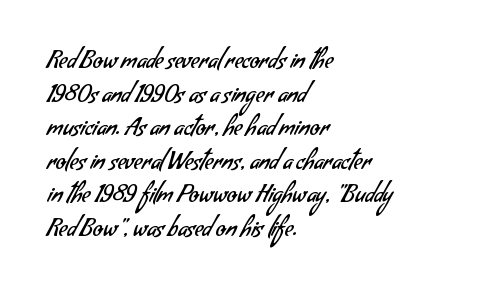
The cut favours lightness, reaching ordinary text weight at its darkest. The specimen omits any rule beneath the text block's lines. Alignment: flush left. This sample keeps an unexceptional amount of space between lines. Words appear dense and cohesive because spacing is normal.
